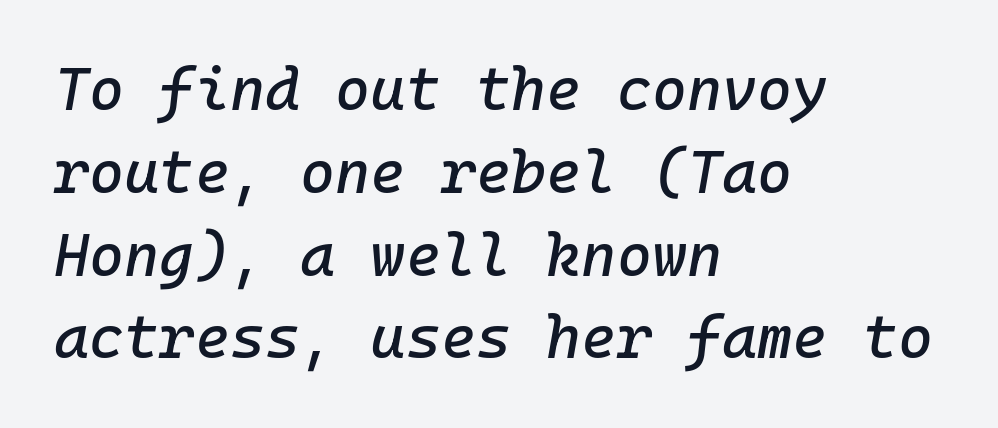
Caption: multi-line text, flush left, ragged right. Slanted lettering throughout. Only glyphs here, with clear space below each row. The designer left line spacing at the default. Tracking value appears to be zero — textbook default spacing.
